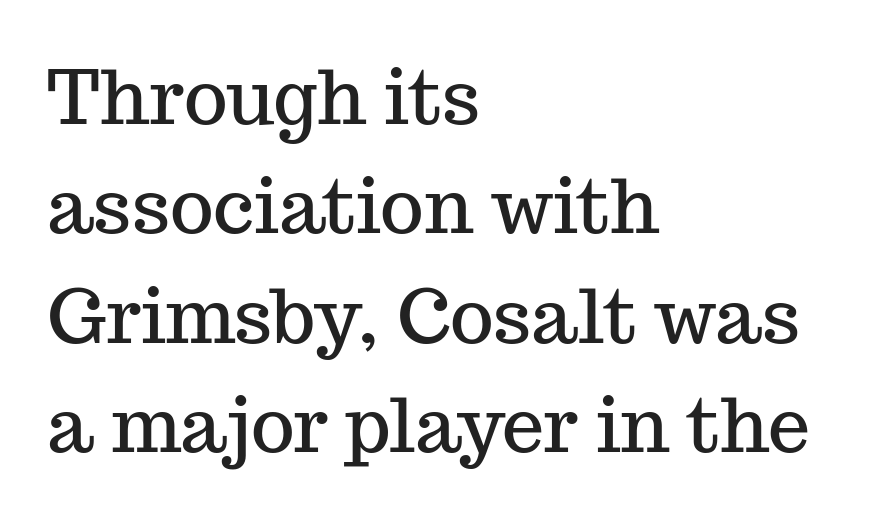
{"serif": "yes", "italic": "no", "width": "normal", "stroke_contrast": "medium", "x_height": "medium", "monospaced": "no", "underline": "no", "align": "left", "line_spacing": "normal", "line_spacing_ratio": 1.46, "letter_spacing": "normal", "letter_spacing_em": 0.0, "glyph_px": 75}
